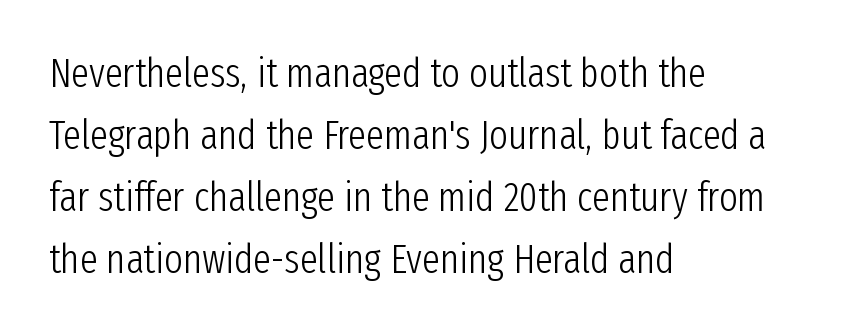
Stems and bowls with no extra thickness — not bold. Quick note: interline space is typical. Varying glyph widths throughout — classic text-font behaviour. No word sits above an underline.
